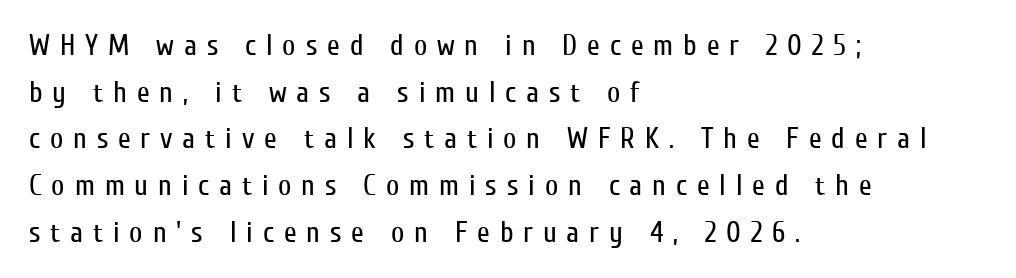
The image shows 29 px regular-weight, condensed sans-serif type, upright; set left-aligned, normal line spacing (1.61x), unusually wide letter spacing (+0.34 em), not underlined; low stroke contrast and a medium x-height.
